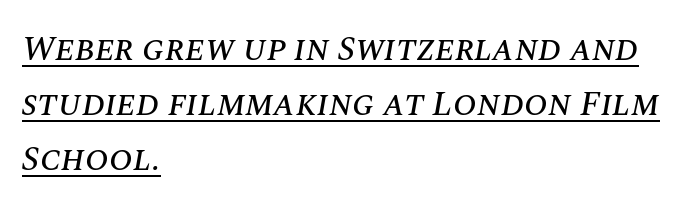
Varying glyph widths throughout — classic text-font behaviour. Characters are canted at an angle relative to the baseline's perpendicular. In terms of leading, this rendering sits right in the middle. Letter spacing: default. All the whitespace from short lines collects on the right.
